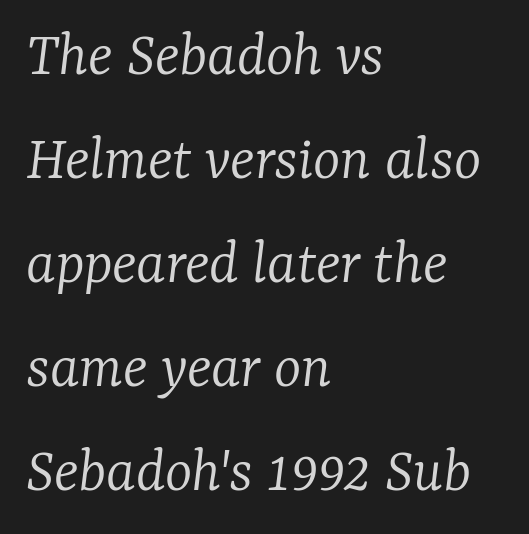
Glyph-to-glyph distance matches everyday printed text. Quick note: italic. One glance says typical: line gaps are just what's usual. Any mark beneath the type? The region is blank. A quiet, ordinary-to-light weight characterises the typeface.
